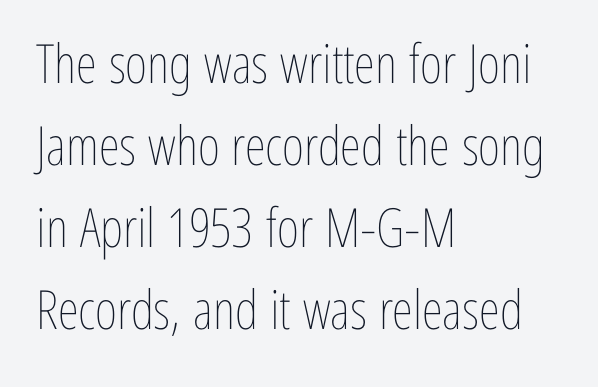
The rendering uses natural spacing where letterforms have individual widths. The strokes are not fattened; the text isn't bold. Students, observe: this is what conventionally led text looks like. Students, note that the glyphs here touch the page at normal intervals. The typography opts for an upright posture over an oblique one. The paragraph shown leans on its left margin.
